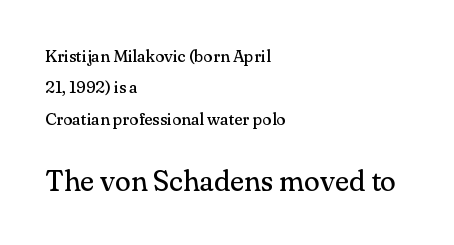
Yep, those are serifs on the letters. The tracking reads as untouched default to a designer's eye. The passage shown is not bold in any degree. Glance below the letters and you will spot only blank space. Bigger letters appear in the bottom chunk; the top chunk is reduced.
